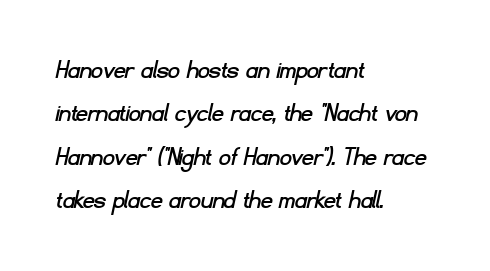
The face used here is rendered with its standard letterfit. Vertically, the passage feels balanced, rows spaced as you'd expect. The letters advance in unequal steps, a hallmark of proportional type. Check the space under the baseline: it is left empty. A sans-serif font was chosen for this passage. A student would call this left alignment; a typographer would say flush left, rag right.
